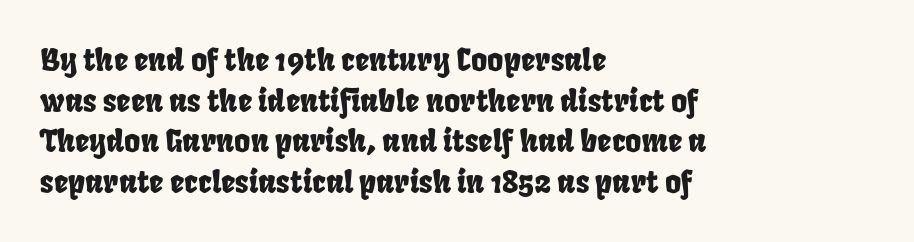
{"serif": "no", "width": "condensed", "stroke_contrast": "low", "x_height": "large", "monospaced": "no", "underline": "no", "align": "left", "line_spacing": "normal", "line_spacing_ratio": 1.31, "letter_spacing": "normal", "letter_spacing_em": 0.0, "glyph_px": 31}
